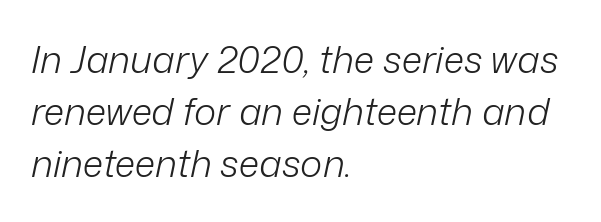
{"italic": "yes", "lean": "right", "slant_degrees": 12, "bold": "no", "weight": "light", "width": "normal", "stroke_contrast": "low", "x_height": "medium", "monospaced": "no", "underline": "no", "align": "left", "line_spacing": "normal", "line_spacing_ratio": 1.37, "letter_spacing": "normal", "letter_spacing_em": 0.0, "glyph_px": 38}
